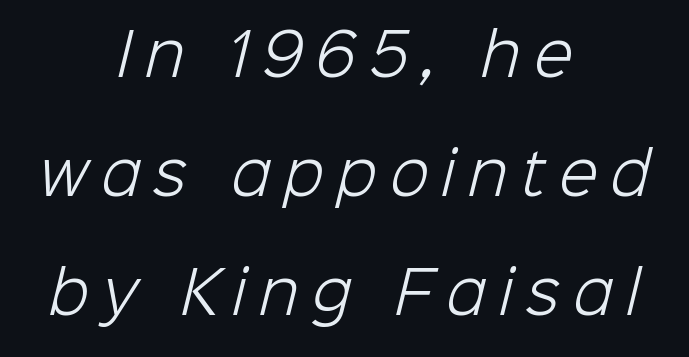
Honestly, the letter spacing is so wide it's the main thing you notice. The zone under the glyphs is completely vacant. Here the designer chose a conventional face with non-uniform glyph widths. Nothing heavy about these letters — not bold at all.
